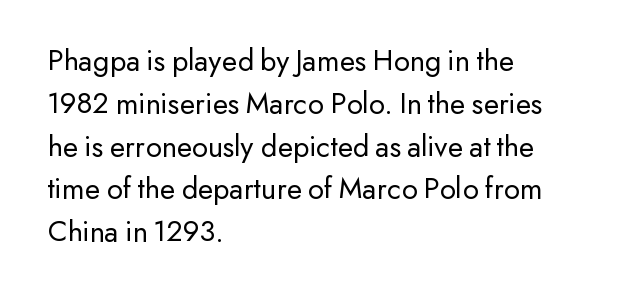
{"serif": "no", "italic": "no", "bold": "no", "weight": "regular", "width": "normal", "stroke_contrast": "low", "x_height": "small", "monospaced": "no", "underline": "no", "align": "left", "line_spacing": "normal", "line_spacing_ratio": 1.38, "letter_spacing": "normal", "letter_spacing_em": 0.0, "glyph_px": 31}
